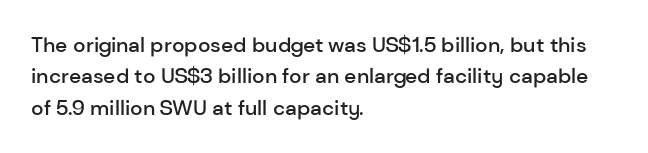
Q: Is the text bold? A: Semi-bold.
Q: Is the text italic (slanted)? A: No, it is upright.
Q: Is the text underlined? A: No.
Q: How is the paragraph aligned? A: Left-aligned.
Q: Is the spacing between letters normal or unusually wide? A: Normal.
Q: Is the spacing between lines tight, normal or loose? A: Normal.
